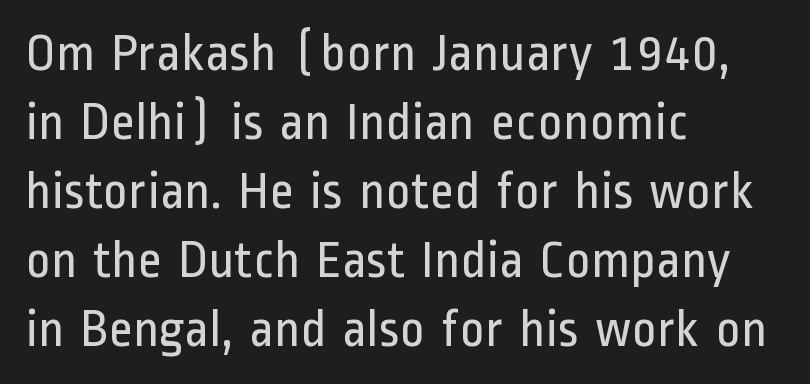
Q: Is the text bold? A: No.
Q: Is the text italic (slanted)? A: No, it is upright.
Q: Is the typeface a serif or a sans-serif typeface? A: Sans-serif.
Q: Is the text underlined? A: No.
Q: How is the paragraph aligned? A: Left-aligned.
Q: Is the spacing between letters normal or unusually wide? A: Normal.
Q: Is the spacing between lines tight, normal or loose? A: Normal.
Q: Width (condensed, normal, or wide)? A: Condensed.
Q: Stroke contrast? A: Low.
Q: x-height? A: Medium.
Q: Monospaced? A: No.
